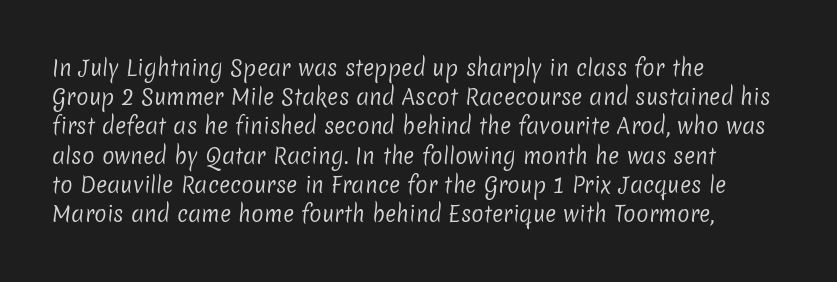
{"bold": "no", "underline": "no", "align": "left", "line_spacing": "normal", "line_spacing_ratio": 1.39, "letter_spacing": "normal", "letter_spacing_em": 0.0, "glyph_px": 21}
